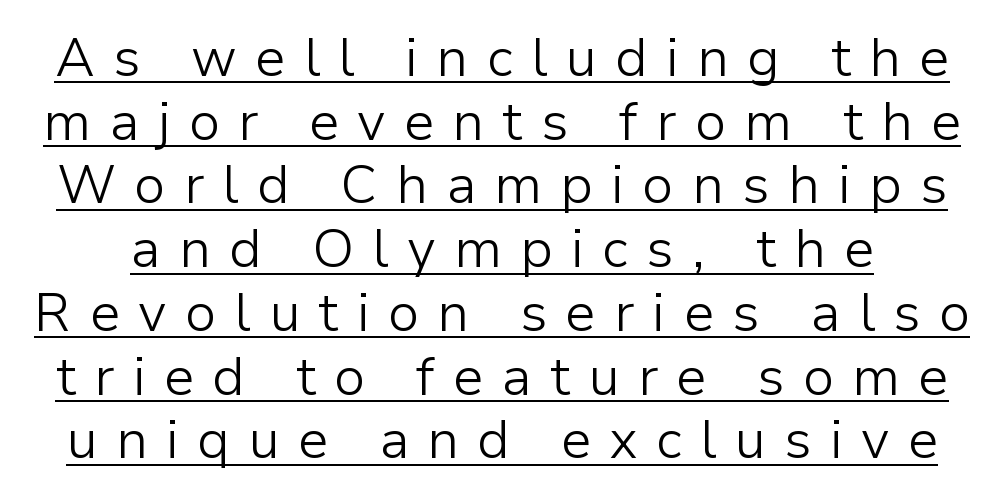
Q: Is the text bold? A: No.
Q: Is the text italic (slanted)? A: No, it is upright.
Q: Is the typeface a serif or a sans-serif typeface? A: Sans-serif.
Q: Is the text underlined? A: Yes.
Q: Is the spacing between letters normal or unusually wide? A: Unusually wide.
Q: Width (condensed, normal, or wide)? A: Normal.
Q: Stroke contrast? A: Low.
Q: x-height? A: Medium.
Q: Monospaced? A: No.
